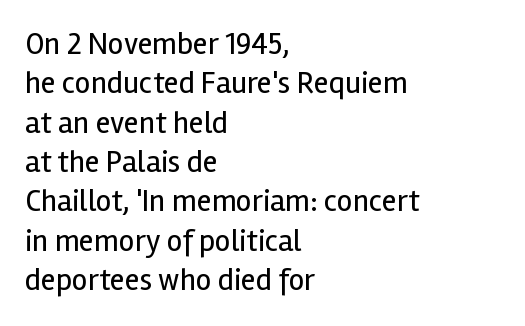
The image shows 31 px regular-weight sans-serif type, upright; set left-aligned, normal line spacing (1.27x), normal letter spacing, not underlined; a medium x-height.
